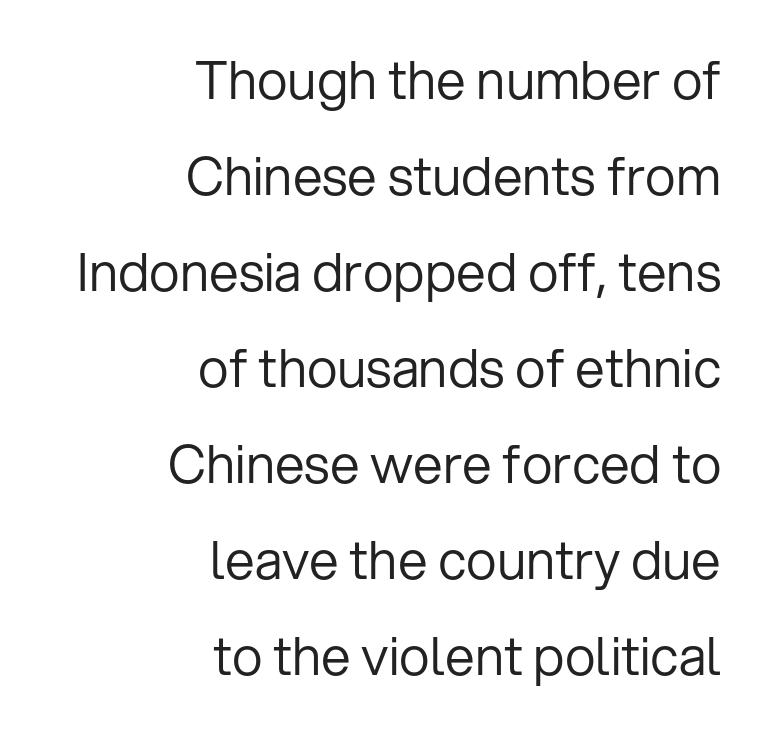
This rendering employs a face without finishing strokes, i.e., a sans-serif. No extra tracking has been applied to these lines. When letters stand straight like this, we call the style roman or upright. The characters are drawn with everyday or finer stroke widths. The zone under the glyphs is completely vacant. Spacing verdict: proportional, widths tailored to each character.
